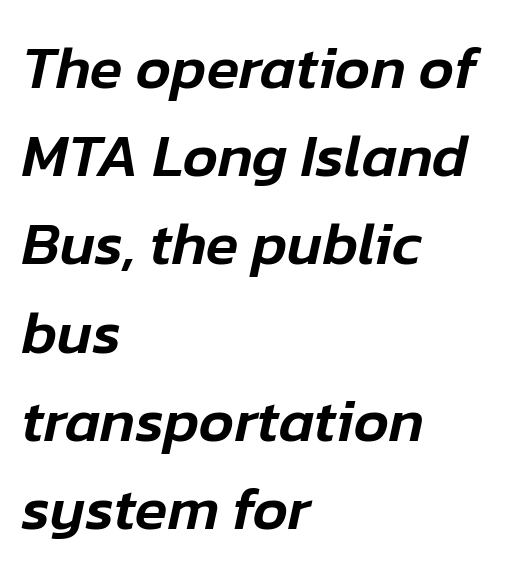
{"italic": "yes", "lean": "right", "slant_degrees": 12, "width": "normal", "stroke_contrast": "low", "x_height": "medium", "monospaced": "no", "underline": "no", "align": "left", "line_spacing": "normal", "line_spacing_ratio": 1.47, "letter_spacing": "normal", "letter_spacing_em": 0.0, "glyph_px": 60}
